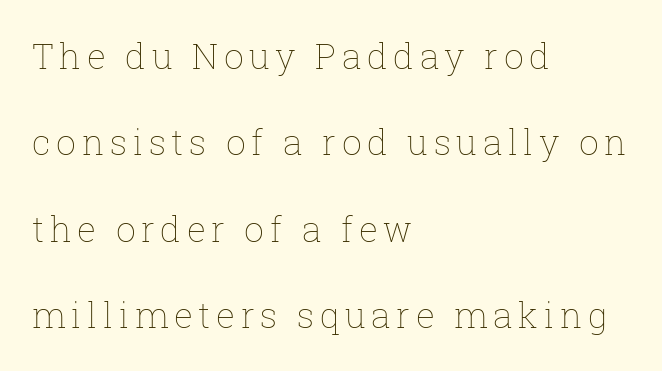
Q: Is the text bold? A: No.
Q: Is the text italic (slanted)? A: No, it is upright.
Q: Is the text underlined? A: No.
Q: How is the paragraph aligned? A: Left-aligned.
Q: Is the spacing between lines tight, normal or loose? A: Loose.
Q: Width (condensed, normal, or wide)? A: Normal.
Q: Stroke contrast? A: Low.
Q: x-height? A: Medium.
Q: Monospaced? A: No.
